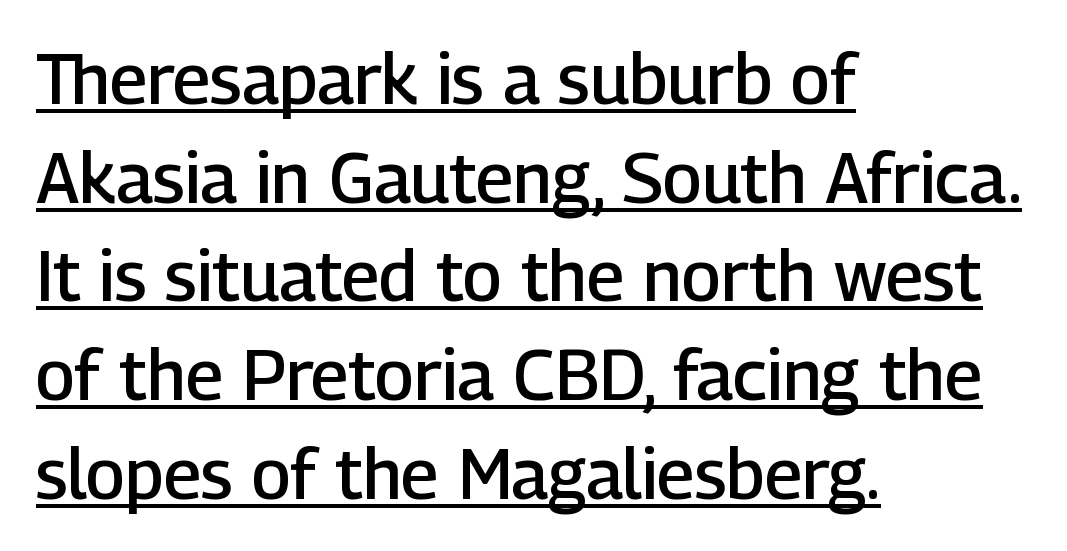
The image shows 70 px semibold sans-serif type, upright; set left-aligned, normal line spacing (1.41x), normal letter spacing, underlined; low stroke contrast and a medium x-height.
